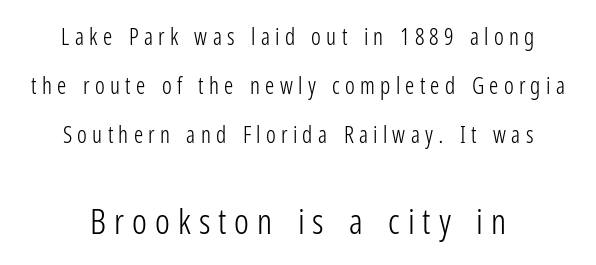
The image shows 35 px light, condensed sans-serif type, upright; set centered, loose line spacing (2.14x), unusually wide letter spacing (+0.23 em), not underlined; the second (bottom) block is 1.52x larger; low stroke contrast and a medium x-height.
